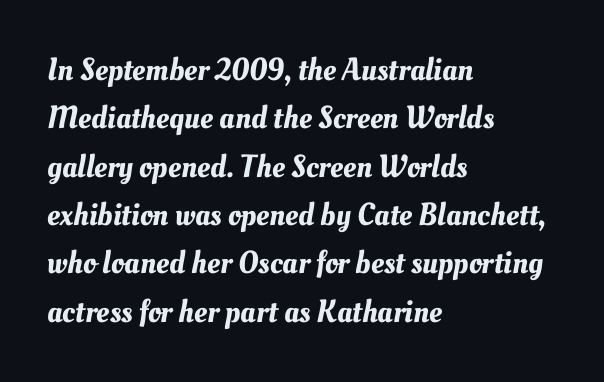
Q: Is the text underlined? A: No.
Q: How is the paragraph aligned? A: Left-aligned.
Q: Is the spacing between letters normal or unusually wide? A: Normal.
Q: Is the spacing between lines tight, normal or loose? A: Normal.
Q: Width (condensed, normal, or wide)? A: Normal.
Q: Stroke contrast? A: Medium.
Q: x-height? A: Small.
Q: Monospaced? A: No.
